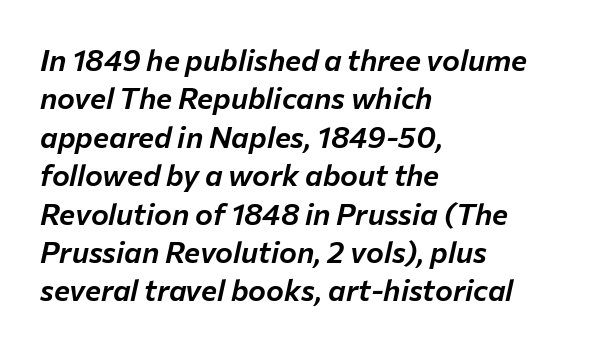
Q: Is the text italic (slanted)? A: Yes, it leans right by about 12 degrees.
Q: Is the text underlined? A: No.
Q: How is the paragraph aligned? A: Left-aligned.
Q: Is the spacing between letters normal or unusually wide? A: Normal.
Q: Is the spacing between lines tight, normal or loose? A: Normal.
Q: Width (condensed, normal, or wide)? A: Normal.
Q: Stroke contrast? A: Low.
Q: x-height? A: Medium.
Q: Monospaced? A: No.
